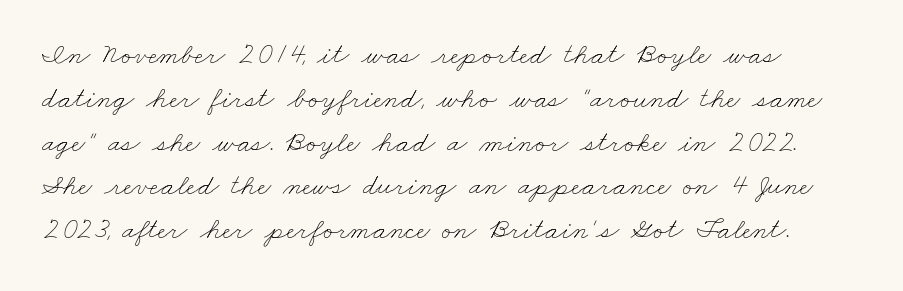
{"bold": "no", "weight": "thin", "width": "wide", "stroke_contrast": "low", "x_height": "small", "monospaced": "no", "underline": "no", "line_spacing": "normal", "line_spacing_ratio": 1.46, "letter_spacing": "normal", "letter_spacing_em": 0.0, "glyph_px": 30}
